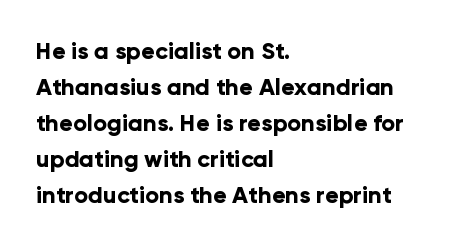
{"italic": "no", "bold": "yes", "underline": "no", "align": "left", "line_spacing": "normal", "line_spacing_ratio": 1.57, "letter_spacing": "normal", "letter_spacing_em": 0.0, "glyph_px": 23}
